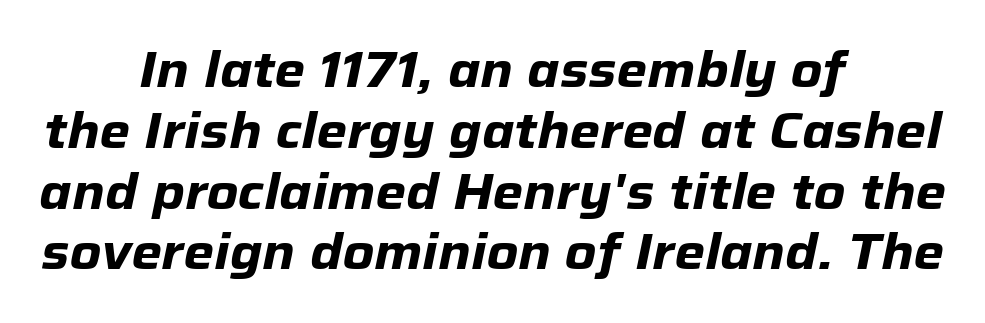
The image shows 49 px heavy type, italic (leaning right); set centered, line spacing 1.24x, normal letter spacing, not underlined; low stroke contrast and a medium x-height.
